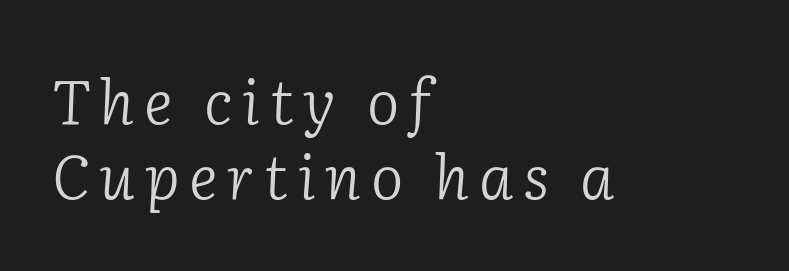
Q: Is the text bold? A: No.
Q: Is the text italic (slanted)? A: Yes, it leans right by about 2 degrees.
Q: Is the typeface a serif or a sans-serif typeface? A: Serif.
Q: Is the text underlined? A: No.
Q: How is the paragraph aligned? A: Left-aligned.
Q: Width (condensed, normal, or wide)? A: Normal.
Q: Stroke contrast? A: Low.
Q: x-height? A: Medium.
Q: Monospaced? A: No.
